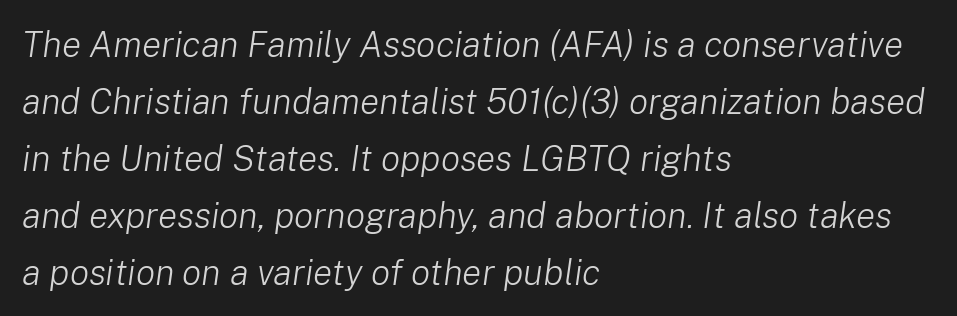
The image shows 36 px light type, italic (leaning right); set left-aligned, normal line spacing (1.58x), normal letter spacing, not underlined; low stroke contrast and a medium x-height.
